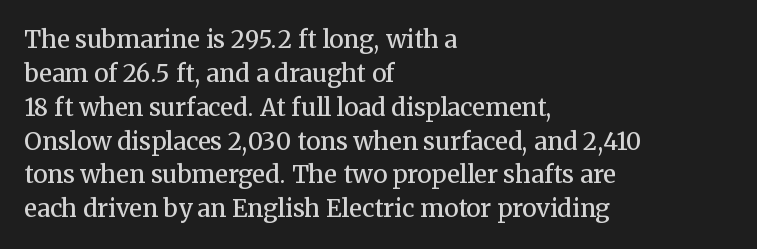
{"italic": "no", "bold": "semi", "underline": "no", "align": "left", "line_spacing": "normal", "line_spacing_ratio": 1.41, "letter_spacing": "normal", "letter_spacing_em": 0.0, "glyph_px": 24}
